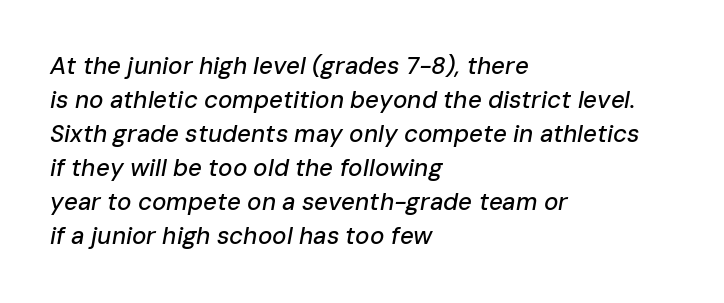
The paragraph shown leans on its left margin. The line texture is even and compact thanks to regular tracking. Plain, unruled lines of type. The lines sit at an ordinary, default distance from one another.
